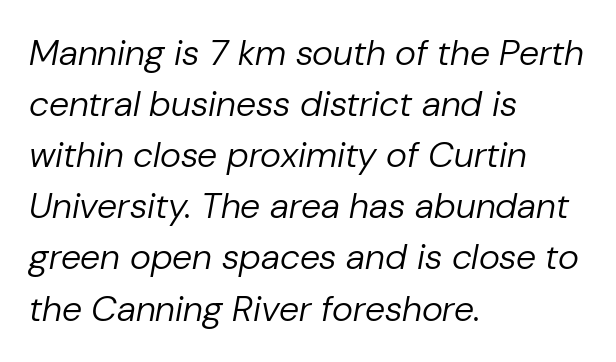
The image shows 36 px regular-weight type, italic (leaning right); set left-aligned, normal line spacing (1.42x), normal letter spacing, not underlined; low stroke contrast and a medium x-height.
